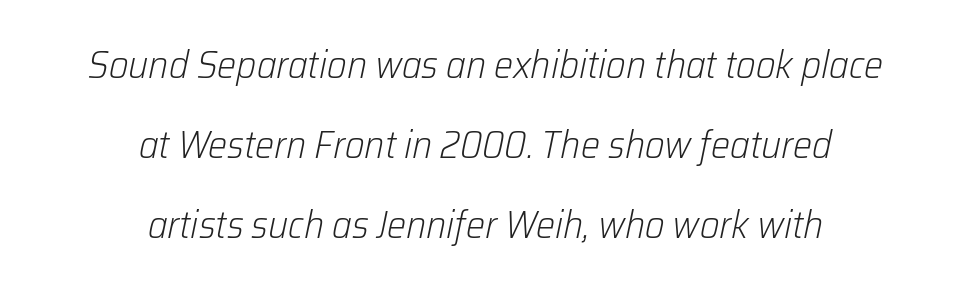
The image shows 38 px light type, italic (leaning right); set centered, loose line spacing (2.1x), normal letter spacing, not underlined; low stroke contrast and a medium x-height.
